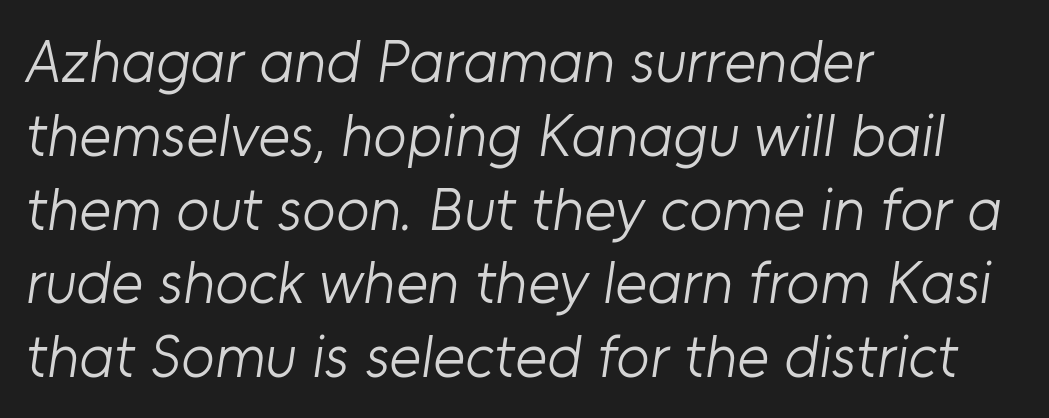
Q: Is the text bold? A: No.
Q: Is the typeface a serif or a sans-serif typeface? A: Sans-serif.
Q: Is the text underlined? A: No.
Q: How is the paragraph aligned? A: Left-aligned.
Q: Is the spacing between letters normal or unusually wide? A: Normal.
Q: Width (condensed, normal, or wide)? A: Normal.
Q: Stroke contrast? A: Low.
Q: x-height? A: Medium.
Q: Monospaced? A: No.
